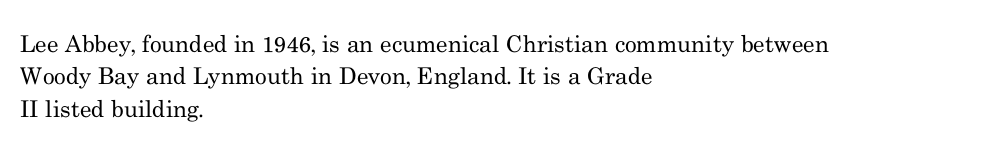
The image shows 23 px text type, upright; set left-aligned, normal line spacing (1.41x), normal letter spacing, not underlined.
